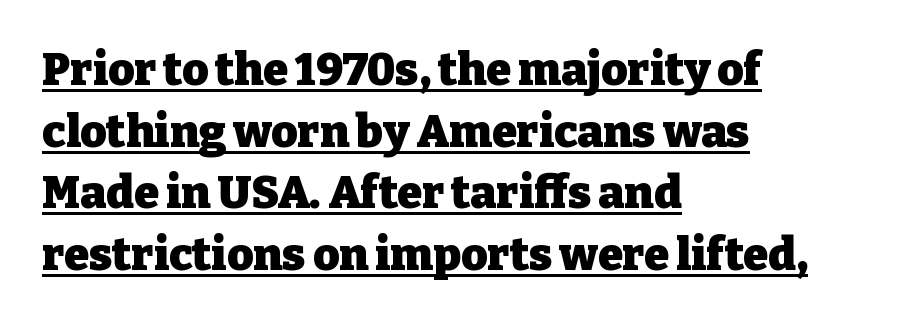
Q: Is the text bold? A: Yes.
Q: Is the text italic (slanted)? A: No, it is upright.
Q: Is the typeface a serif or a sans-serif typeface? A: Serif.
Q: Is the text underlined? A: Yes.
Q: How is the paragraph aligned? A: Left-aligned.
Q: Is the spacing between letters normal or unusually wide? A: Normal.
Q: Is the spacing between lines tight, normal or loose? A: Normal.
Q: Width (condensed, normal, or wide)? A: Normal.
Q: Stroke contrast? A: Low.
Q: x-height? A: Medium.
Q: Monospaced? A: No.
